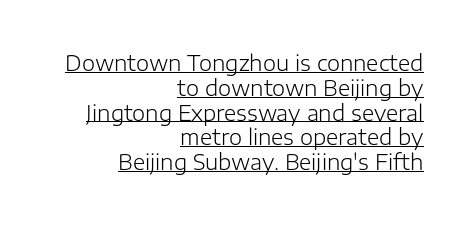
{"italic": "no", "bold": "no", "underline": "yes", "align": "right", "line_spacing_ratio": 1.18, "letter_spacing": "normal", "letter_spacing_em": 0.0, "glyph_px": 21}
